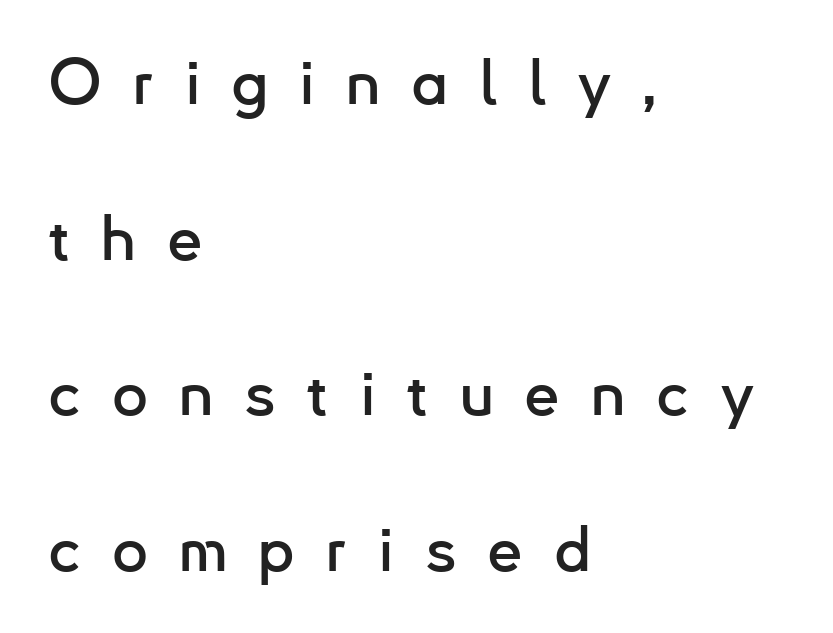
The letters advance in unequal steps, a hallmark of proportional type. The glyphs are unaccompanied by any horizontal stroke below them. Vertical spacing — loose. When letters stand straight like this, we call the style roman or upright. Nope, no serifs anywhere on these letters.
